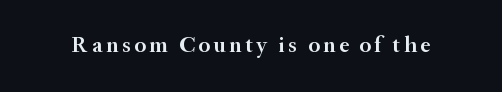
{"italic": "no", "bold": "semi", "underline": "no", "glyph_px": 23}
